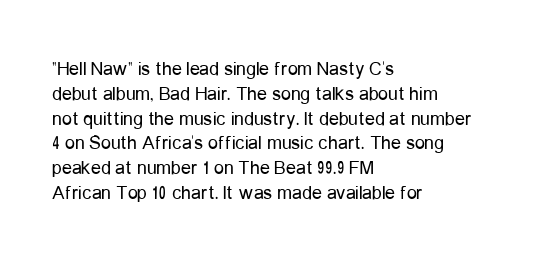
{"italic": "no", "bold": "no", "underline": "no", "align": "left", "line_spacing_ratio": 1.24, "letter_spacing": "normal", "letter_spacing_em": 0.0, "glyph_px": 20}
